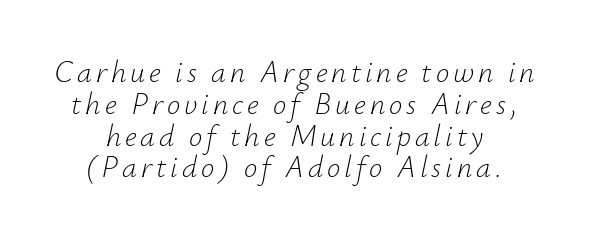
The image shows 30 px light type, italic (leaning right); set tight line spacing (1.06x), not underlined; low stroke contrast and a small x-height.
